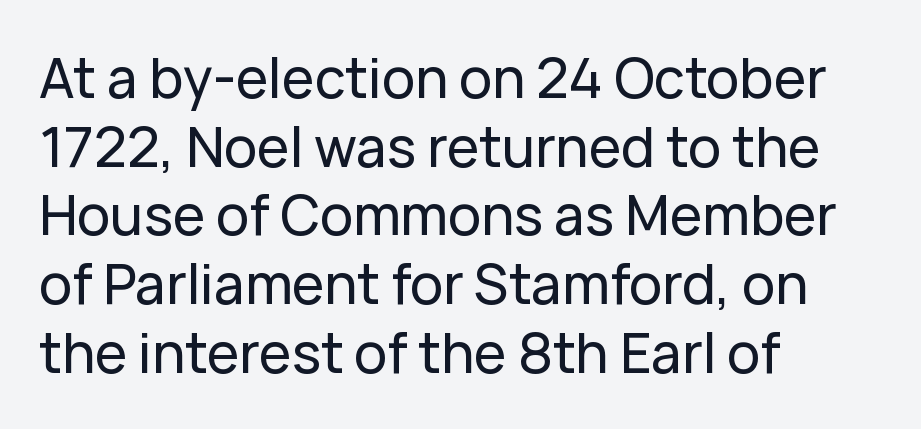
{"serif": "no", "italic": "no", "width": "normal", "stroke_contrast": "low", "x_height": "medium", "monospaced": "no", "underline": "no", "align": "left", "line_spacing": "normal", "line_spacing_ratio": 1.25, "letter_spacing": "normal", "letter_spacing_em": 0.0, "glyph_px": 55}
